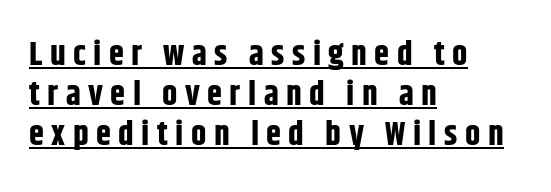
{"serif": "no", "italic": "no", "bold": "yes", "weight": "bold", "width": "condensed", "stroke_contrast": "low", "x_height": "large", "monospaced": "no", "underline": "yes", "align": "left", "line_spacing_ratio": 1.18, "letter_spacing": "wide", "letter_spacing_em": 0.22, "glyph_px": 34}
